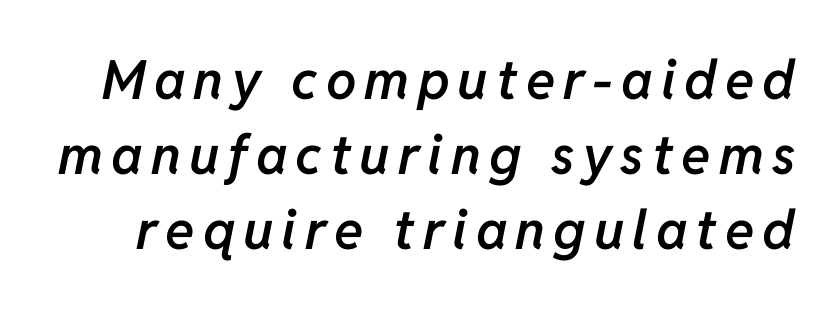
The image shows 54 px semibold type, italic (leaning right); set normal line spacing (1.39x), not underlined; low stroke contrast and a medium x-height.
